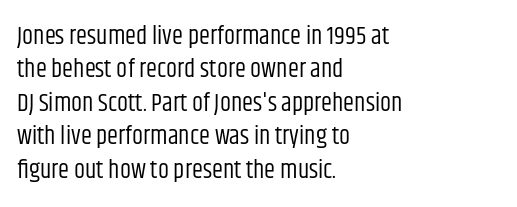
Notice how the stems are strictly vertical — no italics here. Clear beneath every line of the passage. Compared with typical paragraphs, the rows here are spaced about the same. The letters look calm and open, with moderate or lighter stems. Spacing between characters is what you'd get straight out of the box.
